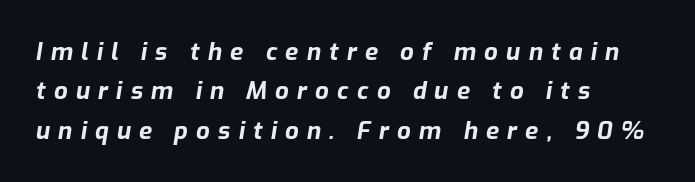
Q: Is the text bold? A: Yes.
Q: Is the text italic (slanted)? A: Yes, it leans right by about 9 degrees.
Q: Is the text underlined? A: No.
Q: How is the paragraph aligned? A: Left-aligned.
Q: Is the spacing between letters normal or unusually wide? A: Unusually wide.
Q: Is the spacing between lines tight, normal or loose? A: Normal.
